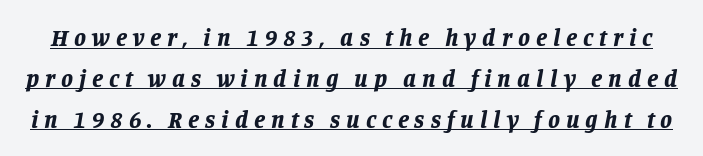
Q: Is the text bold? A: Yes.
Q: Is the text italic (slanted)? A: Yes, it leans right by about 11 degrees.
Q: Is the text underlined? A: Yes.
Q: Is the spacing between letters normal or unusually wide? A: Unusually wide.
Q: Is the spacing between lines tight, normal or loose? A: Normal.
